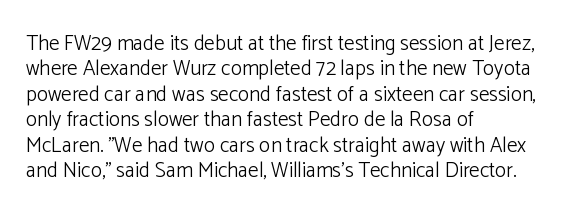
Q: Is the text bold? A: No.
Q: Is the text italic (slanted)? A: No, it is upright.
Q: Is the text underlined? A: No.
Q: How is the paragraph aligned? A: Left-aligned.
Q: Is the spacing between letters normal or unusually wide? A: Normal.
